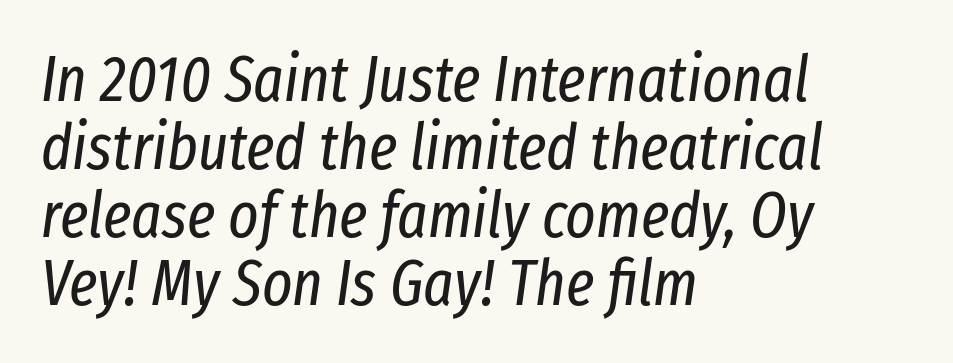
Q: Is the text bold? A: No.
Q: Is the text italic (slanted)? A: Yes, it leans right by about 8 degrees.
Q: Is the text underlined? A: No.
Q: How is the paragraph aligned? A: Left-aligned.
Q: Is the spacing between letters normal or unusually wide? A: Normal.
Q: Is the spacing between lines tight, normal or loose? A: Tight.
Q: Width (condensed, normal, or wide)? A: Condensed.
Q: Stroke contrast? A: Low.
Q: x-height? A: Medium.
Q: Monospaced? A: No.
